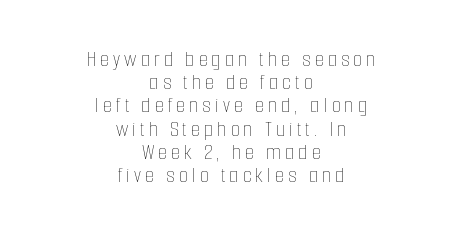
{"italic": "no", "bold": "no", "underline": "no", "align": "center", "line_spacing": "tight", "line_spacing_ratio": 1.01, "glyph_px": 23}
